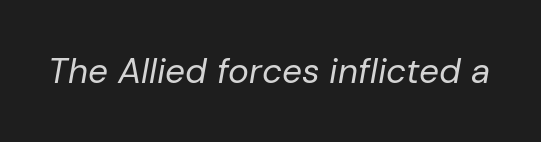
Q: Is the text bold? A: No.
Q: Is the text italic (slanted)? A: Yes, it leans right by about 10 degrees.
Q: Is the text underlined? A: No.
Q: Is the spacing between letters normal or unusually wide? A: Normal.
Q: Width (condensed, normal, or wide)? A: Normal.
Q: Stroke contrast? A: Low.
Q: x-height? A: Medium.
Q: Monospaced? A: No.
